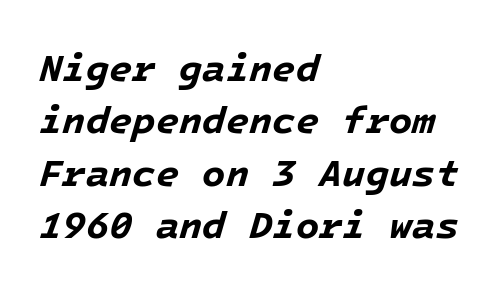
Q: Is the text bold? A: Yes.
Q: Is the text italic (slanted)? A: Yes, it leans right by about 16 degrees.
Q: Is the text underlined? A: No.
Q: How is the paragraph aligned? A: Left-aligned.
Q: Is the spacing between letters normal or unusually wide? A: Normal.
Q: Is the spacing between lines tight, normal or loose? A: Normal.
Q: Width (condensed, normal, or wide)? A: Normal.
Q: Stroke contrast? A: Low.
Q: x-height? A: Medium.
